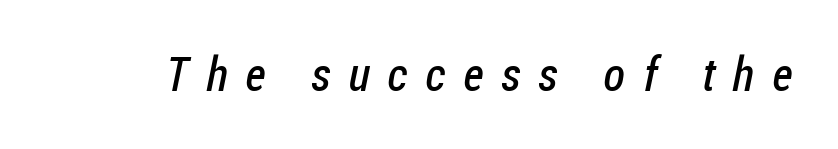
{"serif": "no", "bold": "no", "weight": "regular", "width": "condensed", "stroke_contrast": "low", "x_height": "medium", "monospaced": "no", "underline": "no", "letter_spacing": "wide", "letter_spacing_em": 0.37, "glyph_px": 48}
